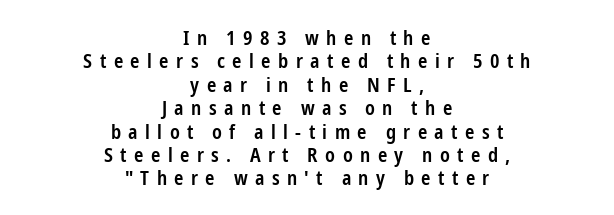
{"italic": "no", "bold": "semi", "underline": "no", "align": "center", "line_spacing_ratio": 1.17, "letter_spacing": "wide", "letter_spacing_em": 0.37, "glyph_px": 20}
